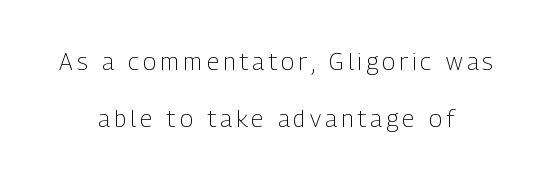
Alignment: centered. Decoration check: the copy has no underline. This sample trades compactness for vertical openness between lines. A roman cut, with each character standing at attention. The weight would be labelled regular, book, light, or lighter still.
